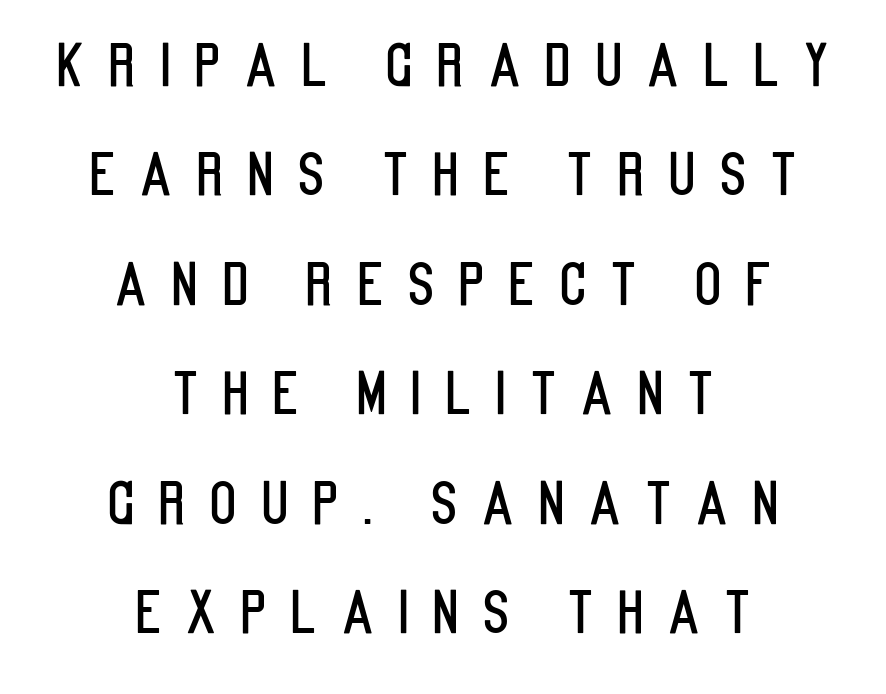
Q: Is the text italic (slanted)? A: No, it is upright.
Q: Is the typeface a serif or a sans-serif typeface? A: Sans-serif.
Q: Is the text underlined? A: No.
Q: How is the paragraph aligned? A: Centered.
Q: Is the spacing between letters normal or unusually wide? A: Unusually wide.
Q: Is the spacing between lines tight, normal or loose? A: Loose.
Q: Width (condensed, normal, or wide)? A: Condensed.
Q: Stroke contrast? A: Low.
Q: x-height? A: Large.
Q: Monospaced? A: No.
